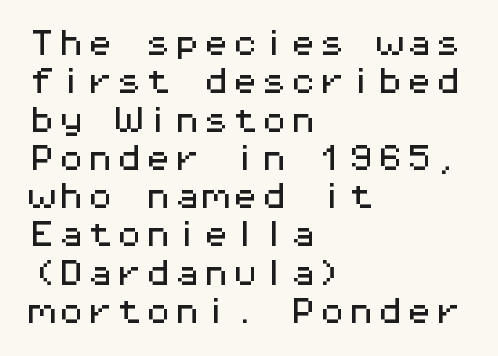
{"serif": "no", "italic": "no", "width": "wide", "stroke_contrast": "medium", "x_height": "medium", "monospaced": "yes", "underline": "no", "align": "left", "line_spacing": "normal", "line_spacing_ratio": 1.32, "letter_spacing": "normal", "letter_spacing_em": 0.0, "glyph_px": 29}
